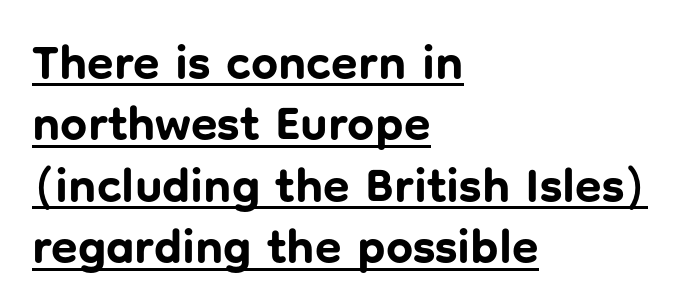
The image shows 48 px bold sans-serif type, upright; set left-aligned, normal line spacing (1.28x), normal letter spacing, underlined; low stroke contrast and a medium x-height.
